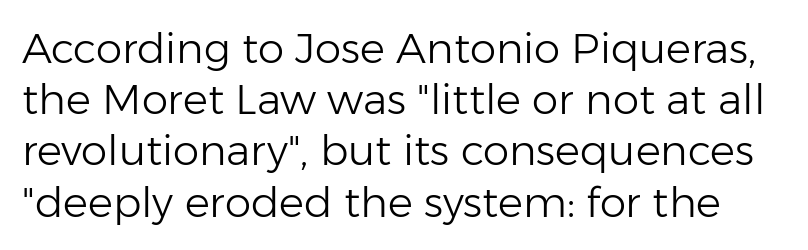
Short note: letters normally spaced. Examine the stroke ends and you'll find no serifs. The foot of each line stays bare and open. Nothing heavy about these letters — not bold at all. The type sits square on the baseline with zero lean. This sample has the flowing, uneven cadence of proportional lettering.
